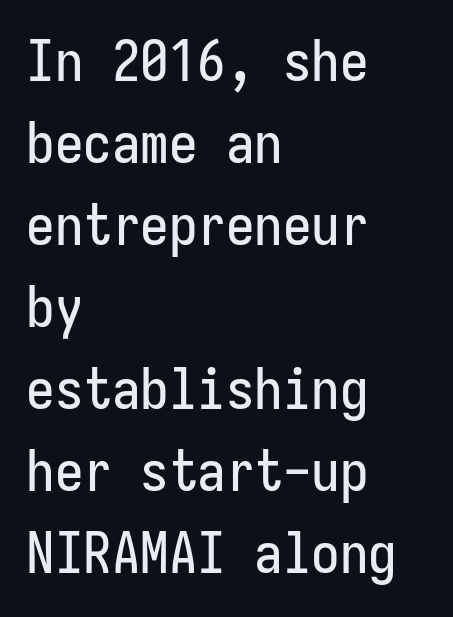
Q: Is the text italic (slanted)? A: No, it is upright.
Q: Is the typeface a serif or a sans-serif typeface? A: Sans-serif.
Q: Is the text underlined? A: No.
Q: How is the paragraph aligned? A: Left-aligned.
Q: Is the spacing between letters normal or unusually wide? A: Normal.
Q: Is the spacing between lines tight, normal or loose? A: Normal.
Q: Width (condensed, normal, or wide)? A: Condensed.
Q: Stroke contrast? A: Low.
Q: x-height? A: Medium.
